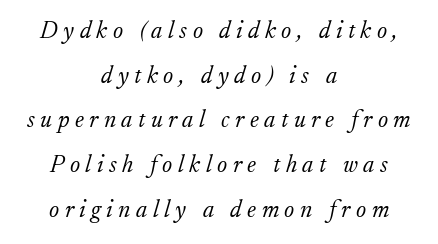
{"italic": "yes", "lean": "right", "slant_degrees": 17, "bold": "no", "underline": "no", "align": "center", "line_spacing_ratio": 1.86, "letter_spacing": "wide", "letter_spacing_em": 0.23, "glyph_px": 24}
